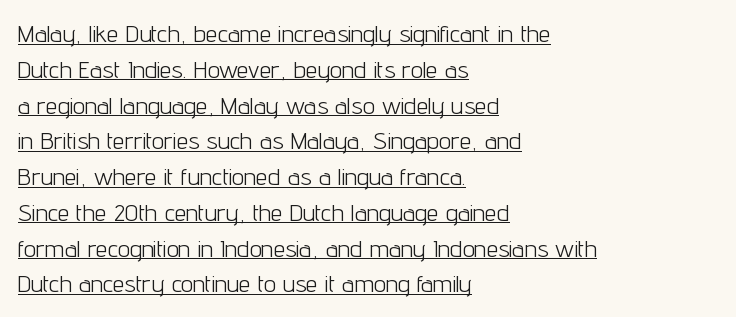
The image shows 24 px text type, upright; set left-aligned, normal line spacing (1.49x), normal letter spacing, underlined.
